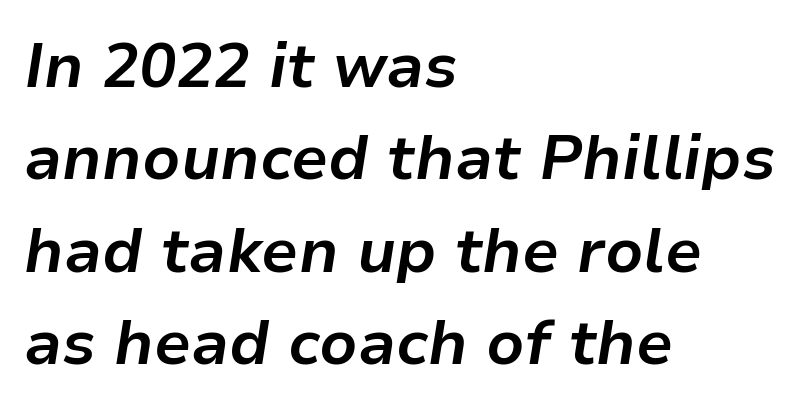
The gap between lines stays unmarked. Alignment: flush left. The face used here is proportionally spaced, like ordinary book or web type. The letters sit at their default tracking, neither squeezed nor spread. The face used here has a pronounced slope to its letters. Typesetter's note: full bold, strokes at maximum text heaviness.
